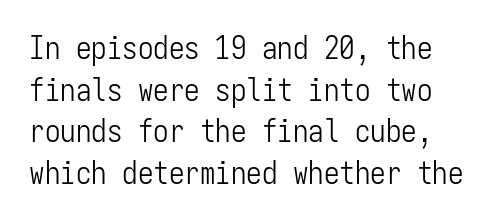
The image shows 31 px light, condensed sans-serif type, upright, monospaced; set normal line spacing (1.34x), normal letter spacing, not underlined; low stroke contrast and a medium x-height.
